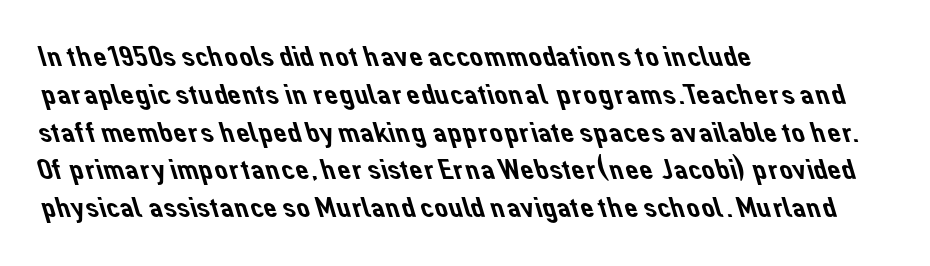
{"serif": "no", "width": "normal", "stroke_contrast": "low", "x_height": "medium", "monospaced": "no", "underline": "no", "align": "left", "line_spacing": "normal", "line_spacing_ratio": 1.26, "letter_spacing": "normal", "letter_spacing_em": 0.0, "glyph_px": 30}
